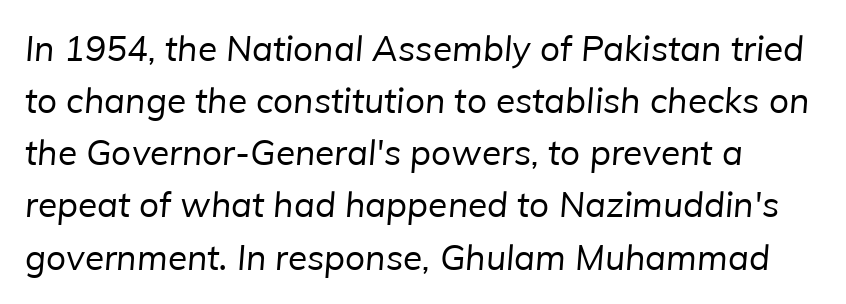
Q: Is the text bold? A: No.
Q: Is the typeface a serif or a sans-serif typeface? A: Sans-serif.
Q: Is the text underlined? A: No.
Q: Is the spacing between letters normal or unusually wide? A: Normal.
Q: Is the spacing between lines tight, normal or loose? A: Normal.
Q: Width (condensed, normal, or wide)? A: Normal.
Q: Stroke contrast? A: Low.
Q: x-height? A: Medium.
Q: Monospaced? A: No.
